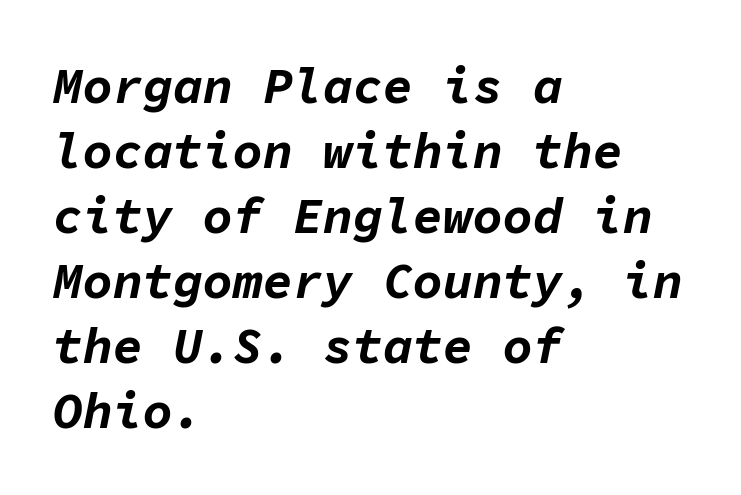
Notice how the stems are inclined rather than vertical — that's the hallmark of italics. Descender tails drop into unmarked territory. Line spacing here is normal. Chunky letters — that's bold for sure. This sample has the even, mechanical cadence of fixed-width lettering.
